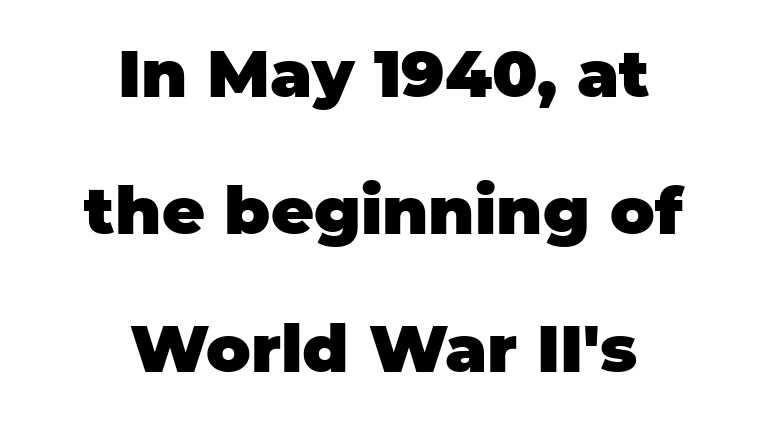
These lines were composed using upright roman letters. Grotesque or geometric, the face here clearly has no serifs. The compositor balanced each line on the midline. Glyph-to-glyph distance matches everyday printed text. Is this a fixed-width face? No — the glyphs have proportional, varying widths. This sample trades compactness for vertical openness between lines.
